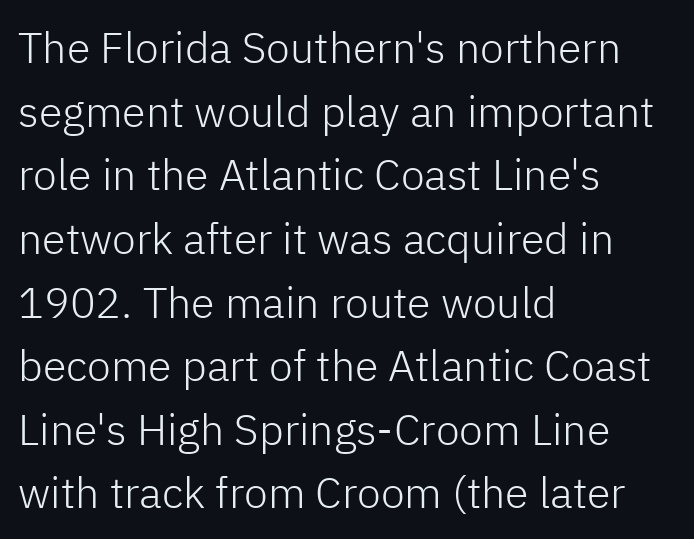
Q: Is the text bold? A: No.
Q: Is the text italic (slanted)? A: No, it is upright.
Q: Is the typeface a serif or a sans-serif typeface? A: Sans-serif.
Q: Is the text underlined? A: No.
Q: How is the paragraph aligned? A: Left-aligned.
Q: Is the spacing between letters normal or unusually wide? A: Normal.
Q: Is the spacing between lines tight, normal or loose? A: Normal.
Q: Width (condensed, normal, or wide)? A: Normal.
Q: Stroke contrast? A: Low.
Q: x-height? A: Medium.
Q: Monospaced? A: No.
